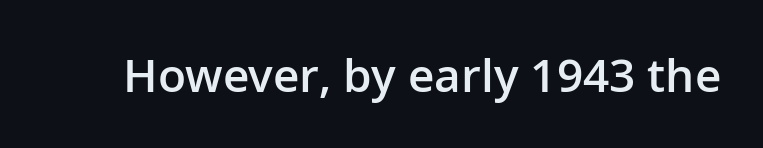
Are there feet on the stems? There aren't — it's a sans. The passage shown is not underscored anywhere. This sample uses an upright cut, with every glyph sitting square on the baseline. Proportional: the letters do not fall into vertical columns. A typesetter would call this zero additional tracking.
